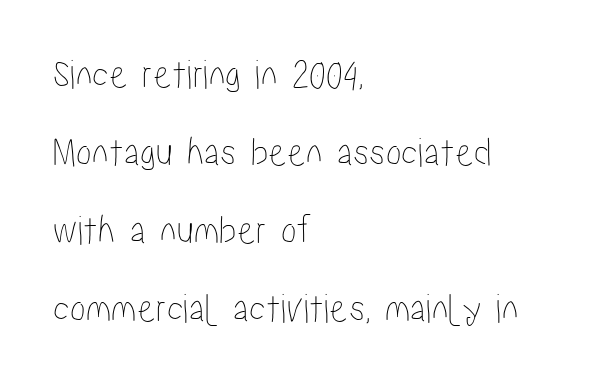
{"italic": "no", "width": "condensed", "stroke_contrast": "low", "x_height": "medium", "monospaced": "no", "underline": "no", "align": "left", "line_spacing_ratio": 1.86, "letter_spacing": "normal", "letter_spacing_em": 0.0, "glyph_px": 42}
